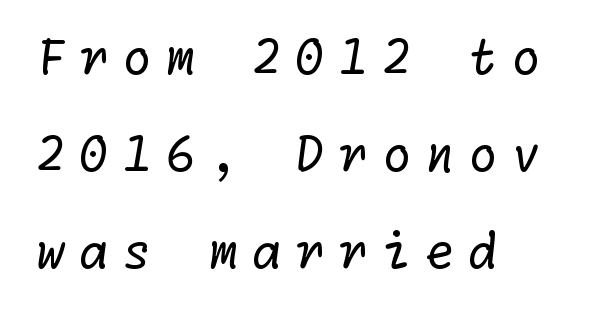
Q: Is the text bold? A: No.
Q: Is the typeface a serif or a sans-serif typeface? A: Sans-serif.
Q: Is the text underlined? A: No.
Q: How is the paragraph aligned? A: Left-aligned.
Q: Is the spacing between letters normal or unusually wide? A: Unusually wide.
Q: Is the spacing between lines tight, normal or loose? A: Loose.
Q: Width (condensed, normal, or wide)? A: Normal.
Q: Stroke contrast? A: Low.
Q: x-height? A: Medium.
